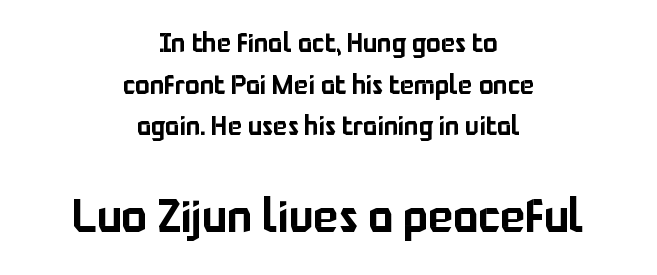
{"serif": "no", "italic": "no", "width": "normal", "stroke_contrast": "low", "x_height": "medium", "monospaced": "no", "underline": "no", "align": "center", "line_spacing": "normal", "line_spacing_ratio": 1.54, "letter_spacing": "normal", "letter_spacing_em": 0.0, "larger_block": "second", "size_ratio": 1.74, "glyph_px": 47}
